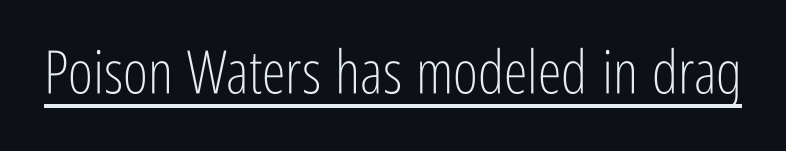
Q: Is the text bold? A: No.
Q: Is the text italic (slanted)? A: No, it is upright.
Q: Is the typeface a serif or a sans-serif typeface? A: Sans-serif.
Q: Is the text underlined? A: Yes.
Q: Is the spacing between letters normal or unusually wide? A: Normal.
Q: Width (condensed, normal, or wide)? A: Condensed.
Q: Stroke contrast? A: Low.
Q: x-height? A: Medium.
Q: Monospaced? A: No.
